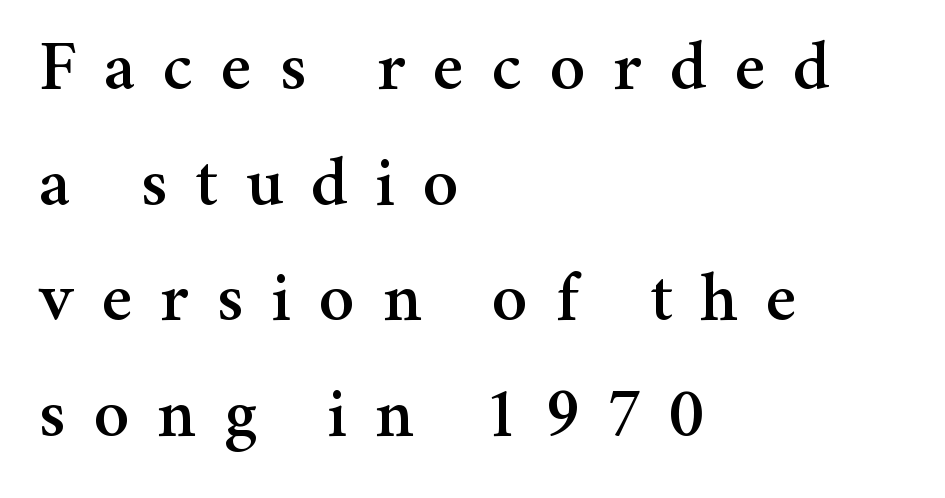
The image shows 71 px serif type, upright; set left-aligned, normal line spacing (1.63x), unusually wide letter spacing (+0.39 em), not underlined; medium stroke contrast and a medium x-height.
